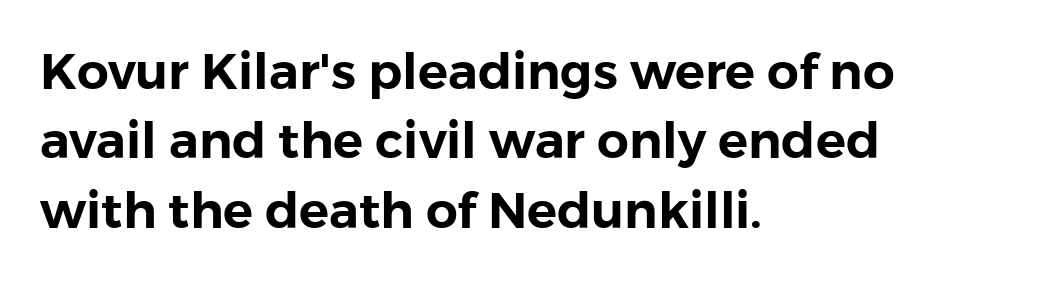
The image shows 50 px sans-serif type, upright; set left-aligned, normal line spacing (1.39x), normal letter spacing, not underlined; low stroke contrast and a medium x-height.
